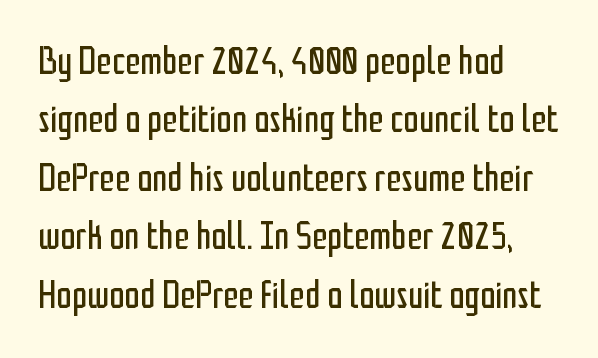
The image shows 39 px regular-weight, condensed sans-serif type, upright; set left-aligned, normal line spacing (1.5x), normal letter spacing, not underlined; low stroke contrast and a medium x-height.
